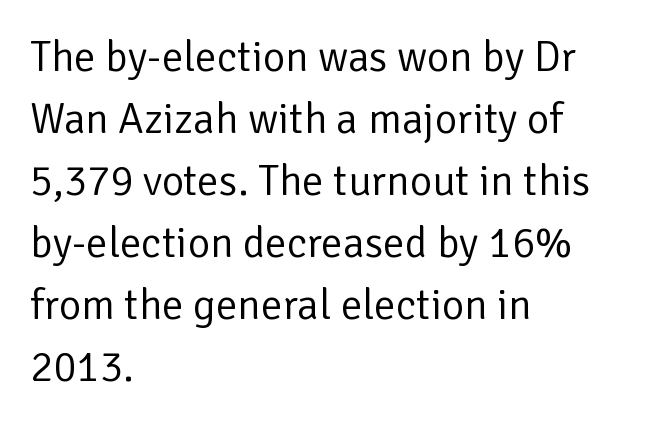
{"serif": "no", "italic": "no", "bold": "no", "weight": "regular", "width": "normal", "stroke_contrast": "low", "x_height": "medium", "monospaced": "no", "underline": "no", "align": "left", "line_spacing": "normal", "line_spacing_ratio": 1.44, "letter_spacing": "normal", "letter_spacing_em": 0.0, "glyph_px": 43}
